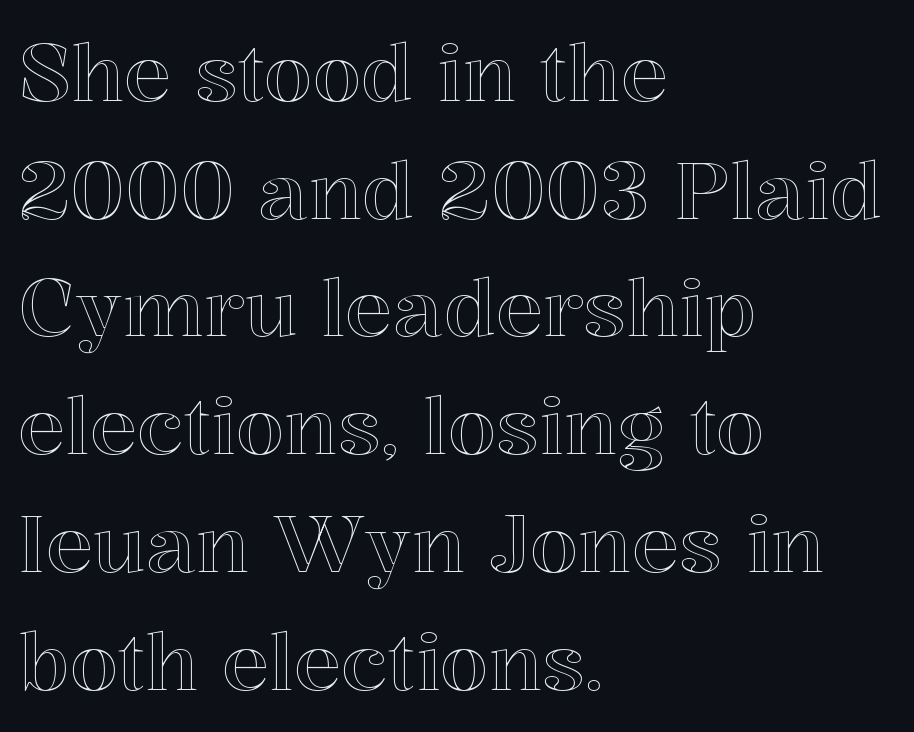
The image shows 79 px text type, upright; set left-aligned, normal line spacing (1.49x), normal letter spacing, not underlined; a medium x-height.
